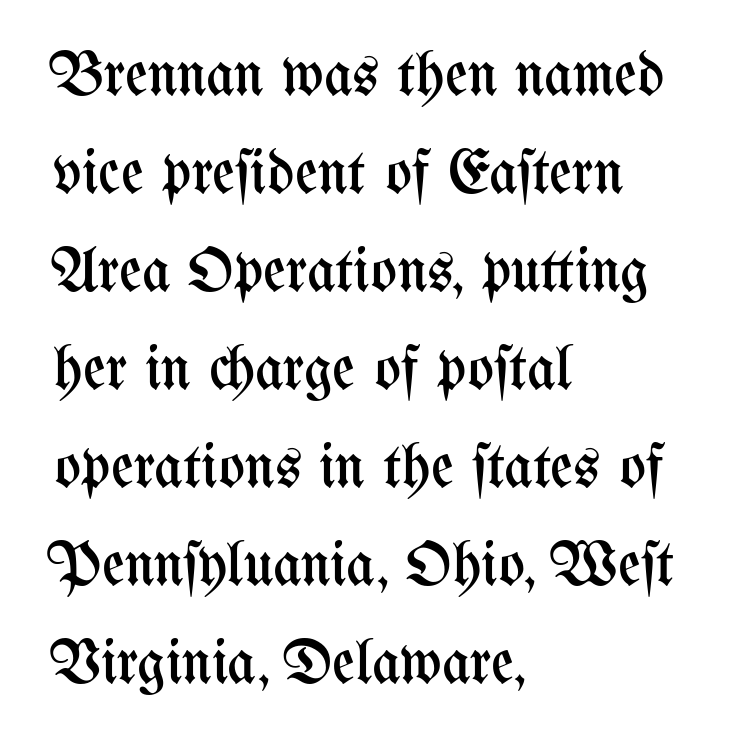
Q: Is the text bold? A: No.
Q: Is the text italic (slanted)? A: No, it is upright.
Q: Is the text underlined? A: No.
Q: How is the paragraph aligned? A: Left-aligned.
Q: Is the spacing between letters normal or unusually wide? A: Normal.
Q: Is the spacing between lines tight, normal or loose? A: Normal.
Q: Width (condensed, normal, or wide)? A: Condensed.
Q: Stroke contrast? A: Medium.
Q: x-height? A: Medium.
Q: Monospaced? A: No.
